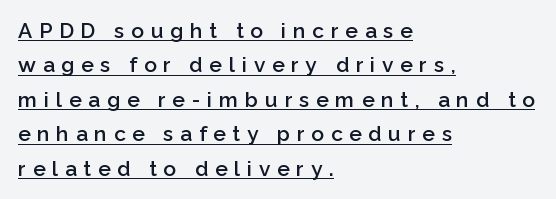
The image shows 21 px text type, upright; set left-aligned, normal line spacing (1.64x), unusually wide letter spacing (+0.32 em), underlined.
